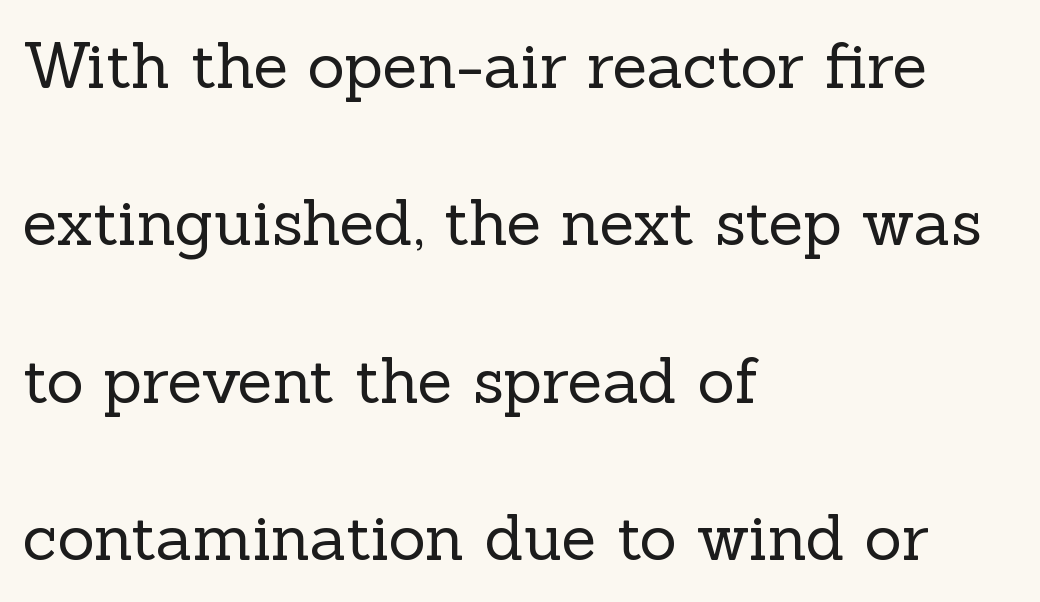
Rendered with straight, roman letterforms. Each letter's strokes conclude with small projecting serifs. The letters advance in unequal steps, a hallmark of proportional type. A clean baseline with only descenders dipping below it.
